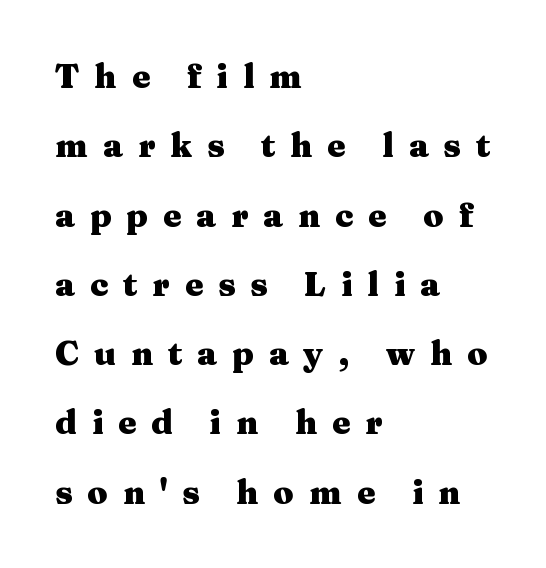
The image shows 33 px heavy, wide serif type, upright; set left-aligned, loose line spacing (2.1x), unusually wide letter spacing (+0.45 em), not underlined; medium stroke contrast and a medium x-height.
